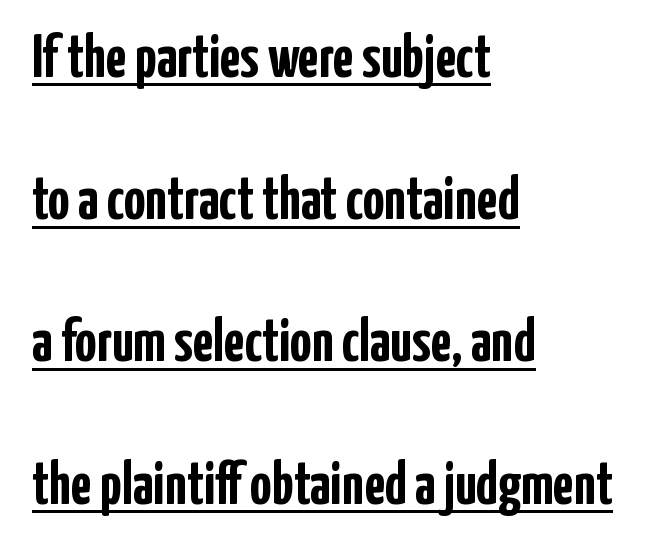
The image shows 60 px semibold, condensed sans-serif type, upright; set left-aligned, loose line spacing (2.37x), normal letter spacing, underlined; low stroke contrast and a medium x-height.
